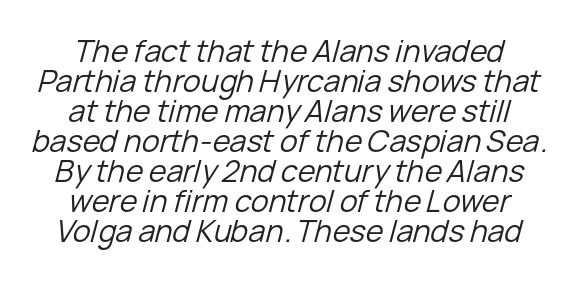
Q: Is the text bold? A: No.
Q: Is the text italic (slanted)? A: Yes, it leans right by about 15 degrees.
Q: Is the text underlined? A: No.
Q: How is the paragraph aligned? A: Centered.
Q: Is the spacing between letters normal or unusually wide? A: Normal.
Q: Is the spacing between lines tight, normal or loose? A: Tight.
Q: Width (condensed, normal, or wide)? A: Normal.
Q: Stroke contrast? A: Low.
Q: x-height? A: Medium.
Q: Monospaced? A: No.
